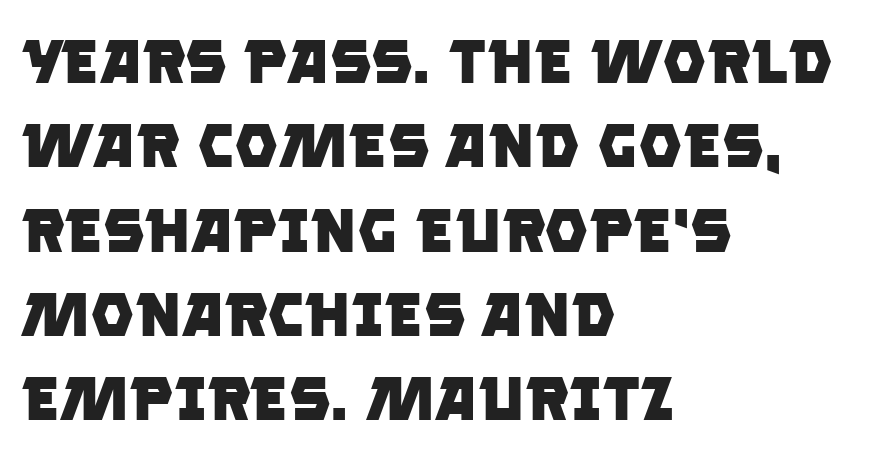
{"serif": "no", "bold": "yes", "weight": "heavy", "width": "normal", "stroke_contrast": "low", "x_height": "large", "monospaced": "no", "underline": "no", "align": "left", "line_spacing": "normal", "line_spacing_ratio": 1.36, "letter_spacing": "normal", "letter_spacing_em": 0.0, "glyph_px": 62}
